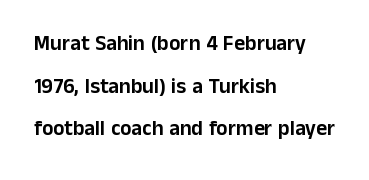
The image shows 21 px text type, upright; set left-aligned, loose line spacing (2.03x), normal letter spacing, not underlined.
